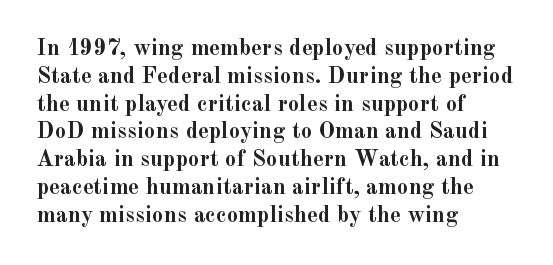
Short and long lines alike share a common starting point at left. Unlike italic type, these characters show no tilt at all. The passage shown is emphatically bold. The face used here is rendered with its standard letterfit. The space beneath each line is pristine and unruled.
